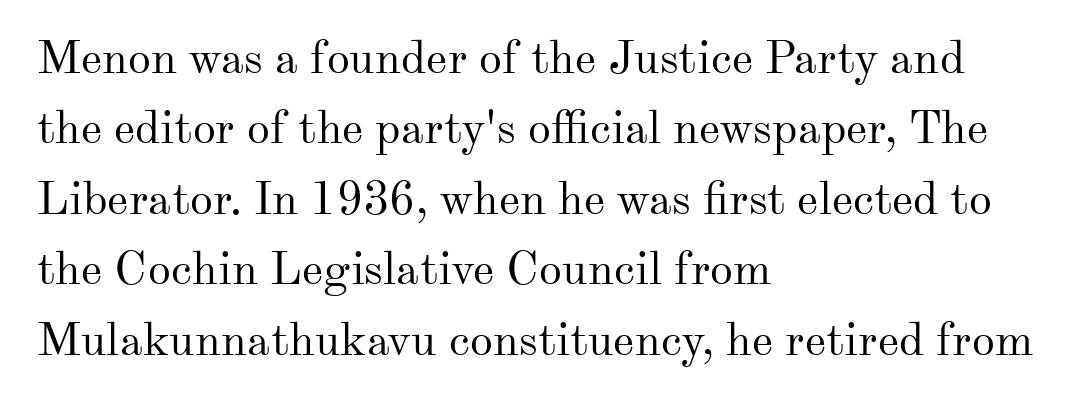
The glyphs are unaccompanied by any horizontal stroke below them. Tall strokes in this sample are plumb rather than angled. The vertical gap from one line to the next is medium. The glyphs in this specimen are seriffed. Here the glyphs are tracked normally, forming tight word shapes. The typesetting does not lean heavy: it is not bold.
